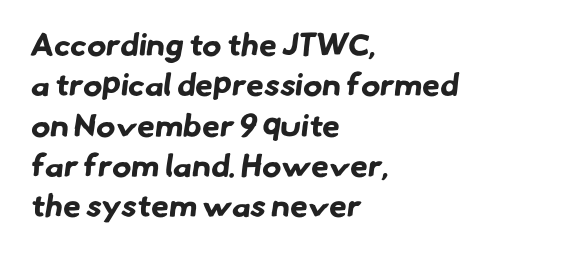
Quick note: underline off. The letters sit at their default tracking, neither squeezed nor spread. Think of a printed novel: that variable character pitch is what you see here. Visually the block forms a straight wall on the left and a jagged coastline on the right.
